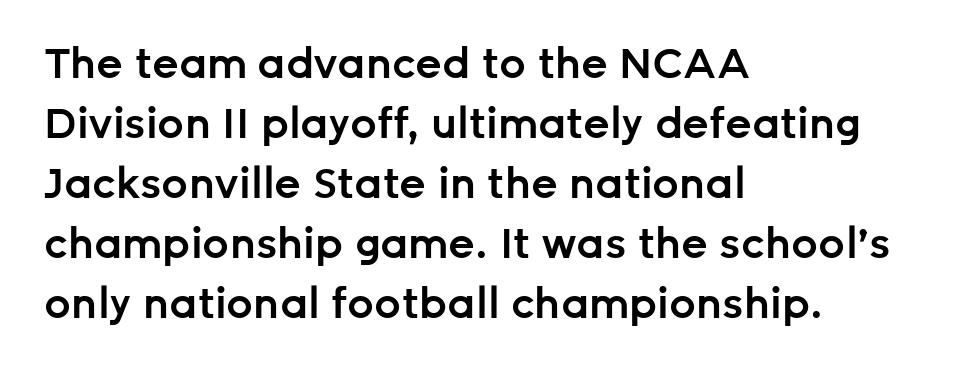
{"serif": "no", "italic": "no", "bold": "semi", "weight": "semibold", "width": "normal", "stroke_contrast": "low", "x_height": "medium", "monospaced": "no", "underline": "no", "align": "left", "line_spacing": "normal", "line_spacing_ratio": 1.43, "letter_spacing": "normal", "letter_spacing_em": 0.0, "glyph_px": 42}
